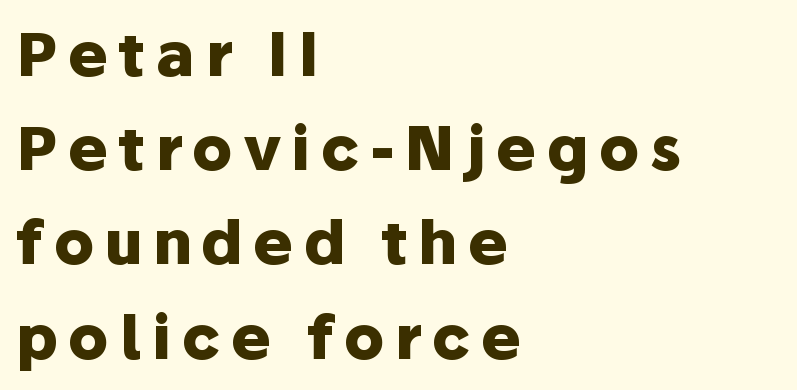
Q: Is the text bold? A: Yes.
Q: Is the text italic (slanted)? A: No, it is upright.
Q: Is the typeface a serif or a sans-serif typeface? A: Sans-serif.
Q: Is the text underlined? A: No.
Q: How is the paragraph aligned? A: Left-aligned.
Q: Is the spacing between lines tight, normal or loose? A: Normal.
Q: Width (condensed, normal, or wide)? A: Normal.
Q: Stroke contrast? A: Low.
Q: x-height? A: Medium.
Q: Monospaced? A: No.
